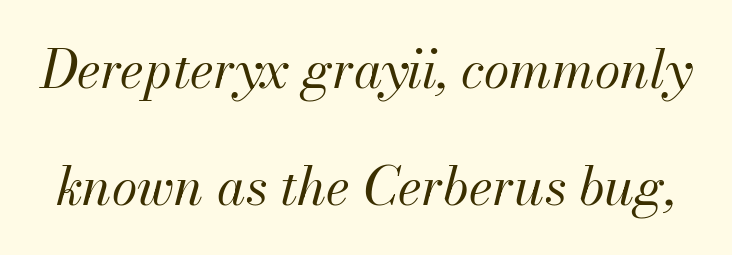
Q: Is the text bold? A: No.
Q: Is the text italic (slanted)? A: Yes, it leans right by about 13 degrees.
Q: Is the text underlined? A: No.
Q: Is the spacing between letters normal or unusually wide? A: Normal.
Q: Is the spacing between lines tight, normal or loose? A: Loose.
Q: Width (condensed, normal, or wide)? A: Normal.
Q: Stroke contrast? A: Medium.
Q: x-height? A: Small.
Q: Monospaced? A: No.
